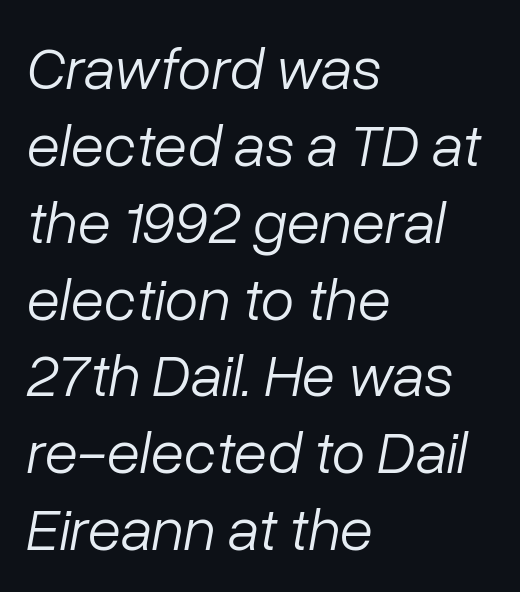
Q: Is the text bold? A: No.
Q: Is the text italic (slanted)? A: Yes, it leans right by about 10 degrees.
Q: Is the text underlined? A: No.
Q: How is the paragraph aligned? A: Left-aligned.
Q: Is the spacing between letters normal or unusually wide? A: Normal.
Q: Is the spacing between lines tight, normal or loose? A: Normal.
Q: Width (condensed, normal, or wide)? A: Normal.
Q: Stroke contrast? A: Low.
Q: x-height? A: Medium.
Q: Monospaced? A: No.
